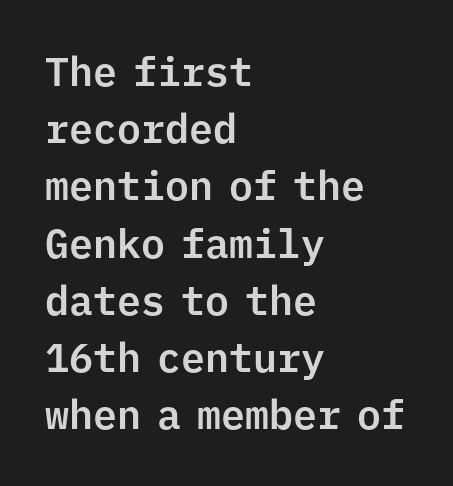
The image shows 40 px sans-serif type, upright, monospaced; set left-aligned, normal line spacing (1.43x), normal letter spacing, not underlined; low stroke contrast and a medium x-height.
